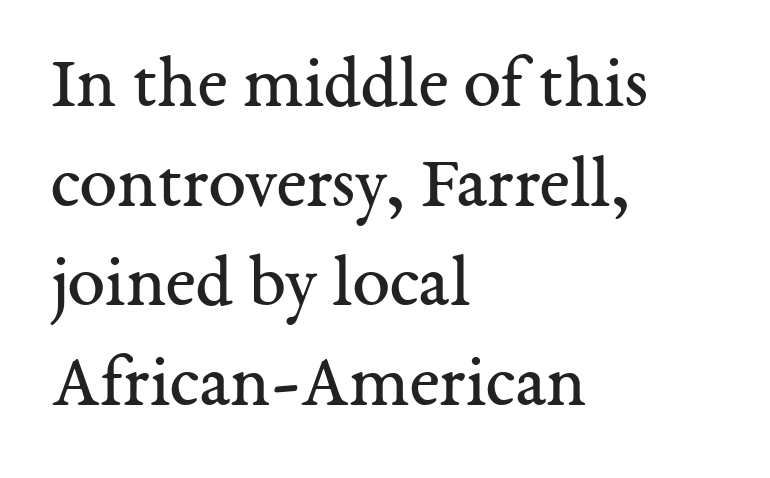
{"serif": "yes", "italic": "no", "bold": "no", "weight": "regular", "width": "normal", "stroke_contrast": "medium", "x_height": "medium", "monospaced": "no", "underline": "no", "align": "left", "line_spacing": "normal", "line_spacing_ratio": 1.33, "letter_spacing": "normal", "letter_spacing_em": 0.0, "glyph_px": 75}
